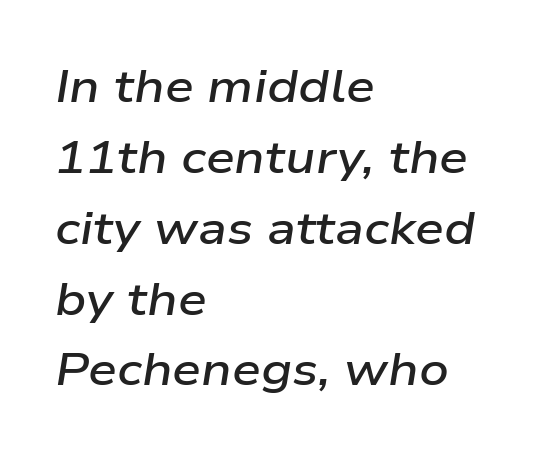
The image shows 46 px semibold, wide type, italic (leaning right); set left-aligned, normal line spacing (1.54x), normal letter spacing, not underlined; low stroke contrast and a medium x-height.
